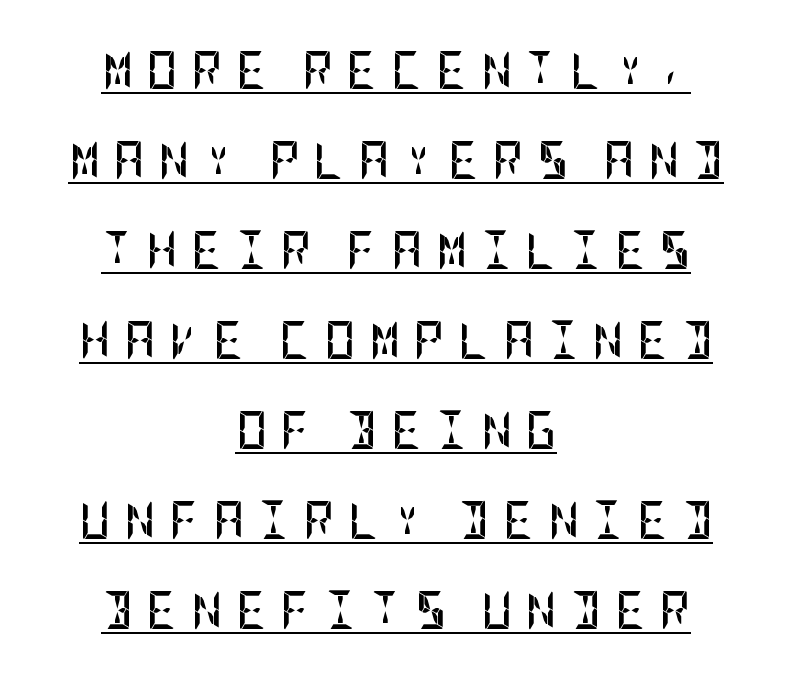
{"serif": "no", "italic": "no", "bold": "yes", "weight": "semibold", "width": "condensed", "stroke_contrast": "low", "x_height": "large", "underline": "yes", "align": "center", "line_spacing": "loose", "line_spacing_ratio": 2.37, "letter_spacing": "wide", "letter_spacing_em": 0.36, "glyph_px": 38}
